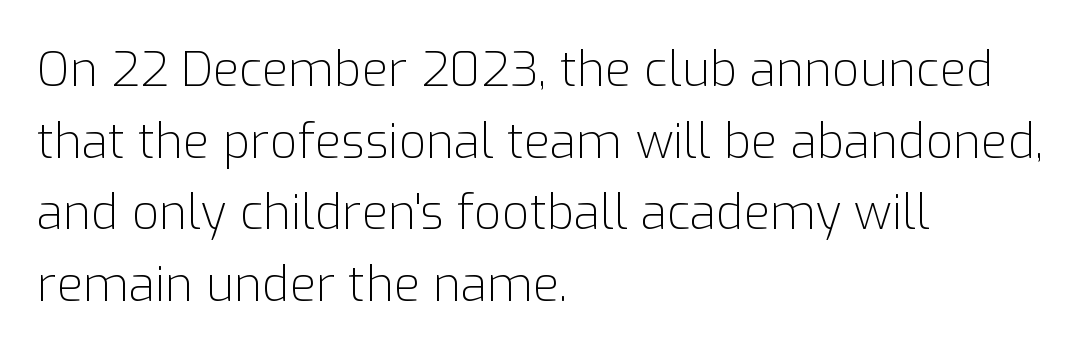
{"serif": "no", "italic": "no", "bold": "no", "weight": "light", "width": "normal", "stroke_contrast": "low", "x_height": "medium", "monospaced": "no", "underline": "no", "align": "left", "line_spacing": "normal", "line_spacing_ratio": 1.49, "letter_spacing": "normal", "letter_spacing_em": 0.0, "glyph_px": 48}
